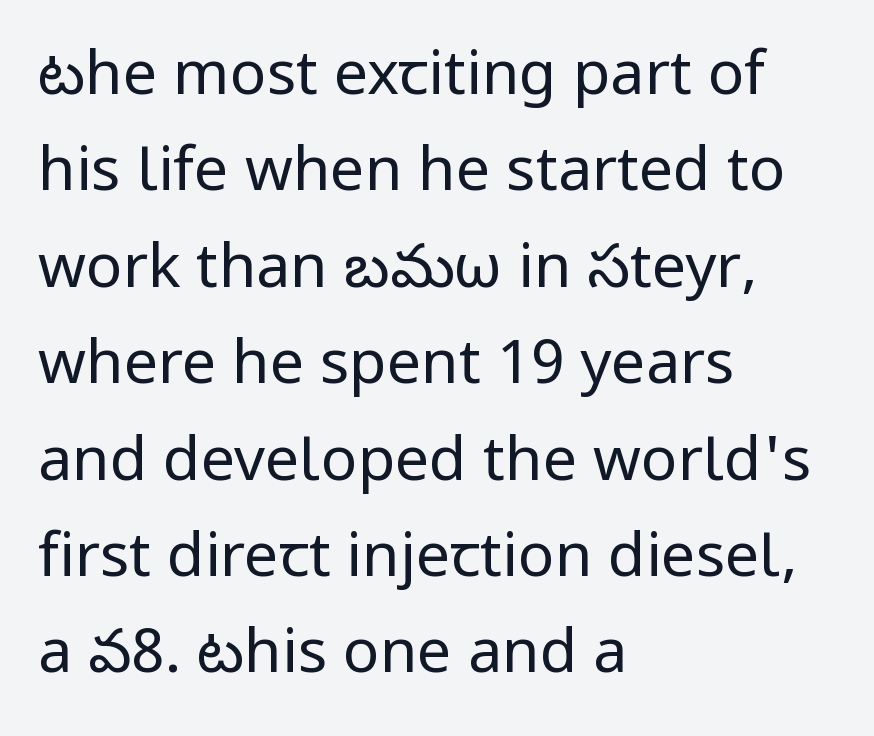
{"serif": "no", "italic": "no", "bold": "no", "weight": "regular", "width": "normal", "stroke_contrast": "low", "x_height": "medium", "monospaced": "no", "underline": "no", "align": "left", "line_spacing": "normal", "line_spacing_ratio": 1.58, "letter_spacing": "normal", "letter_spacing_em": 0.0, "glyph_px": 61}
